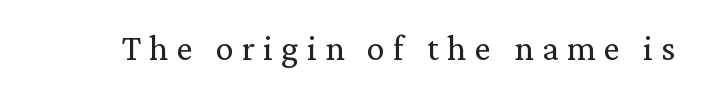
The image shows 36 px regular-weight serif type, upright; set unusually wide letter spacing (+0.23 em), not underlined; low stroke contrast and a medium x-height.
